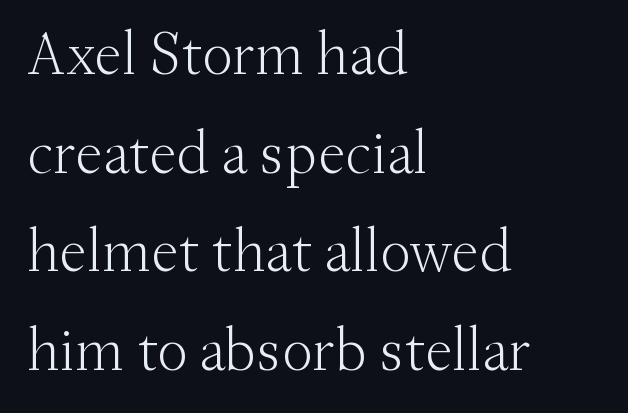
The image shows 62 px light serif type, upright; set left-aligned, normal line spacing (1.59x), normal letter spacing, not underlined; medium stroke contrast and a small x-height.
